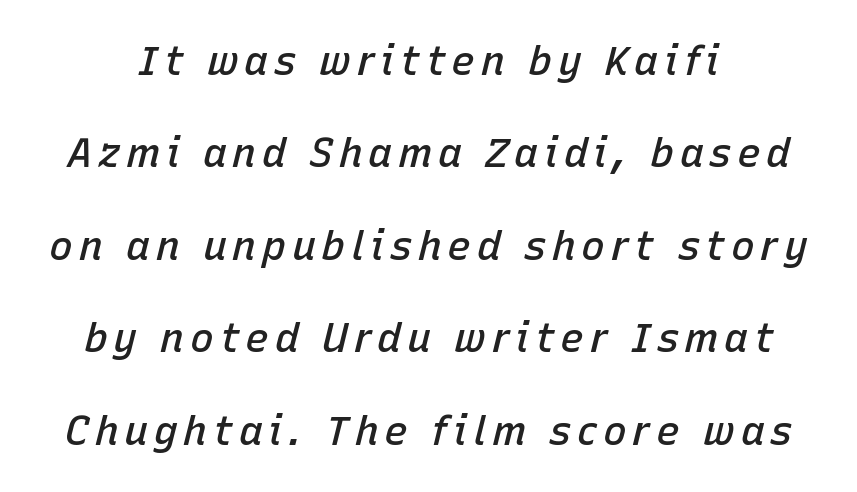
The image shows 40 px semibold type, italic (leaning right); set loose line spacing (2.31x), not underlined; low stroke contrast and a medium x-height.
